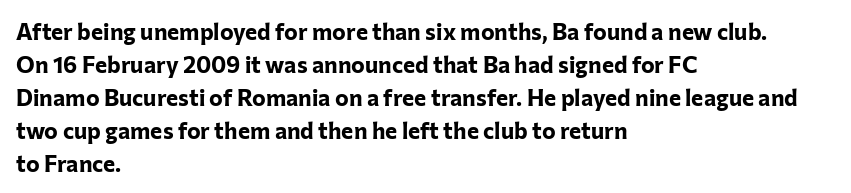
The gaps between neighbouring characters are ordinary and unremarkable. A dark, heavy texture on the line: the type is bold. Leftover space on each line is placed entirely after the last word. Reading down the column, the eye jumps a familiar distance to each next line. This is the regular roman posture of the typeface.
